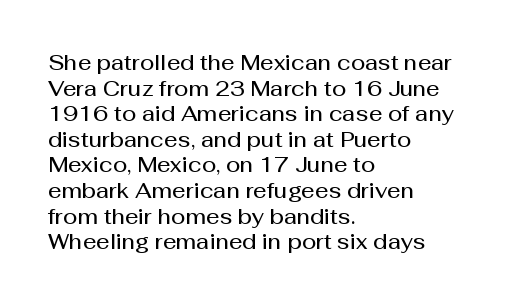
Nobody drew a line under any word here. The letters stand straight up with perfectly vertical stems. Emphasis by weight is partial: semibold. Nobody touched the tracking dial on this one. Compared with a centered layout, this one pins lines to the left instead.
